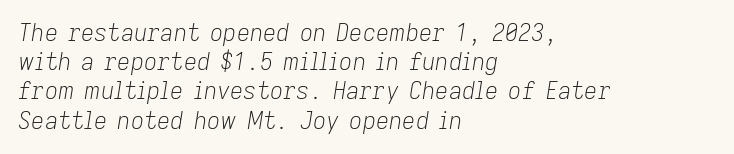
Line starts are locked; line ends wander. Letters rest on an invisible, unmarked baseline. Between one letter and the next there's only the usual sliver of space. The letters are slanted; this is an italic face. Leading matches the norm, producing a regular column.
